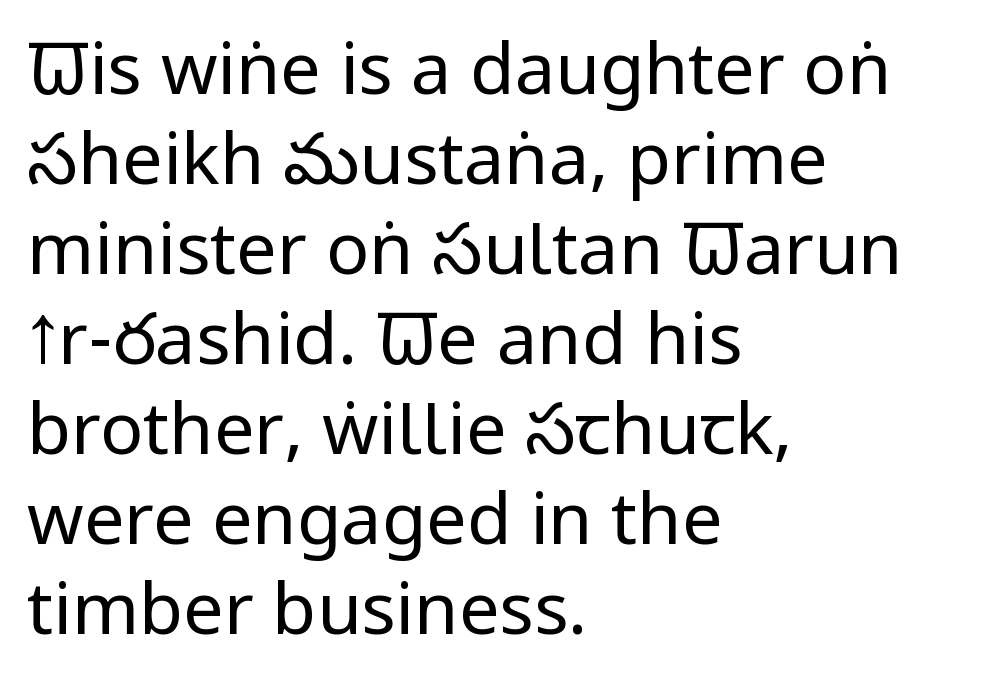
Compared with typical paragraphs, the rows here are spaced about the same. Vertical strokes here are truly vertical. You can tell from the bare stems that sans-serif type was used. Just letters on the line, the space beneath them empty.
